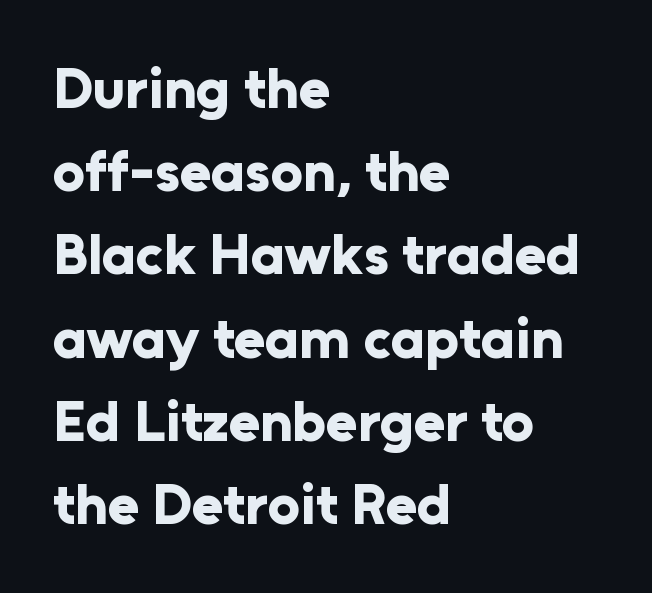
Q: Is the text bold? A: Yes.
Q: Is the text italic (slanted)? A: No, it is upright.
Q: Is the typeface a serif or a sans-serif typeface? A: Sans-serif.
Q: Is the text underlined? A: No.
Q: How is the paragraph aligned? A: Left-aligned.
Q: Is the spacing between letters normal or unusually wide? A: Normal.
Q: Is the spacing between lines tight, normal or loose? A: Normal.
Q: Width (condensed, normal, or wide)? A: Normal.
Q: Stroke contrast? A: Low.
Q: x-height? A: Medium.
Q: Monospaced? A: No.
